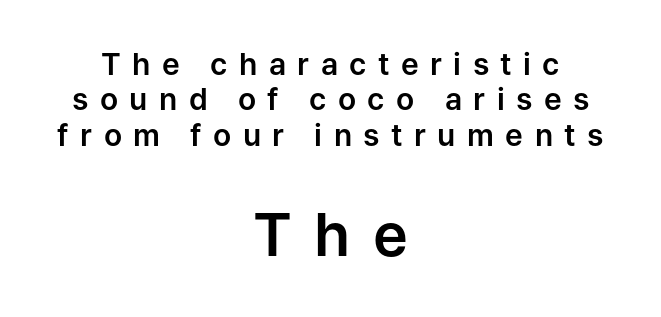
Nope, not italic — everything's standing straight. The passage shown begins with its smaller block and ends with its larger one. If you folded the block vertically in half, each line would mirror itself in length. A clean baseline with only descenders dipping below it. Varying glyph widths throughout — classic text-font behaviour. The face used here is a sans, in the tradition of grotesques and geometrics.
